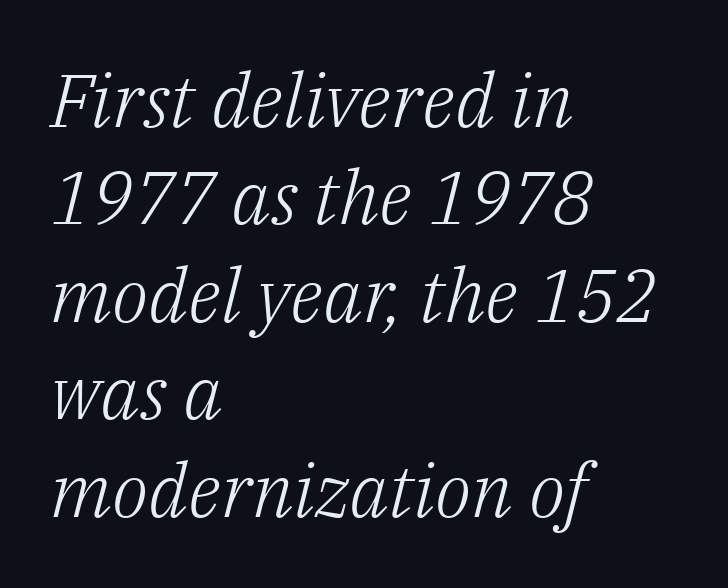
Q: Is the text bold? A: No.
Q: Is the text italic (slanted)? A: Yes, it leans right by about 14 degrees.
Q: Is the typeface a serif or a sans-serif typeface? A: Serif.
Q: Is the text underlined? A: No.
Q: How is the paragraph aligned? A: Left-aligned.
Q: Is the spacing between letters normal or unusually wide? A: Normal.
Q: Is the spacing between lines tight, normal or loose? A: Normal.
Q: Width (condensed, normal, or wide)? A: Normal.
Q: Stroke contrast? A: Low.
Q: x-height? A: Medium.
Q: Monospaced? A: No.
